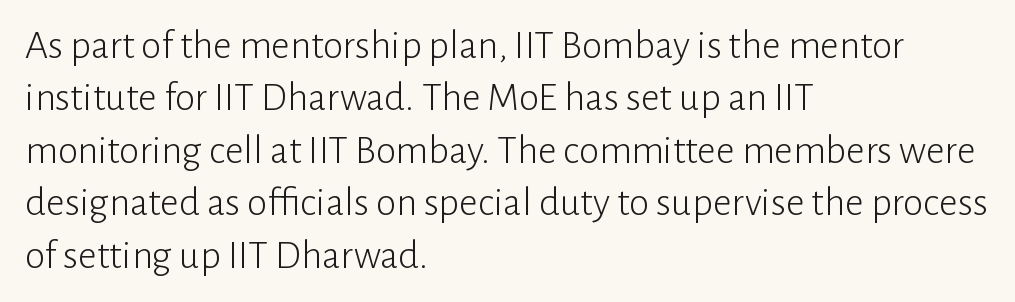
The image shows 41 px light sans-serif type, upright; set left-aligned, normal line spacing (1.28x), normal letter spacing, not underlined; low stroke contrast and a medium x-height.
